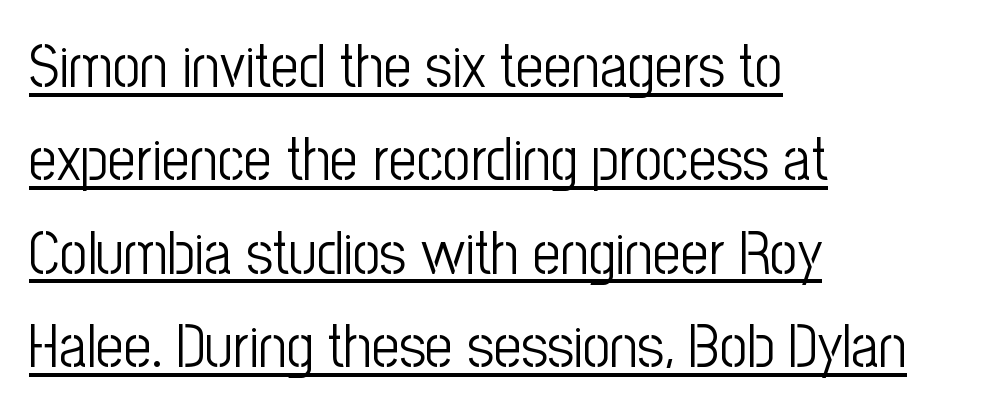
Q: Is the text bold? A: No.
Q: Is the text italic (slanted)? A: No, it is upright.
Q: Is the typeface a serif or a sans-serif typeface? A: Sans-serif.
Q: Is the text underlined? A: Yes.
Q: How is the paragraph aligned? A: Left-aligned.
Q: Is the spacing between letters normal or unusually wide? A: Normal.
Q: Is the spacing between lines tight, normal or loose? A: Normal.
Q: Width (condensed, normal, or wide)? A: Condensed.
Q: Stroke contrast? A: Low.
Q: x-height? A: Medium.
Q: Monospaced? A: No.
